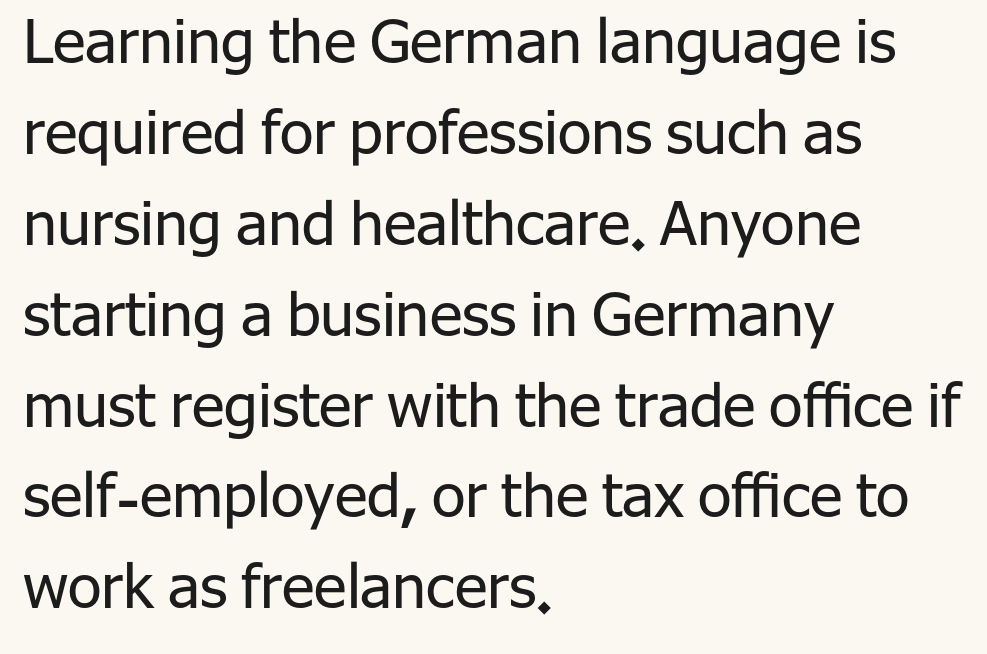
The image shows 61 px regular-weight sans-serif type, upright; set left-aligned, normal line spacing (1.49x), normal letter spacing, not underlined; low stroke contrast and a medium x-height.
